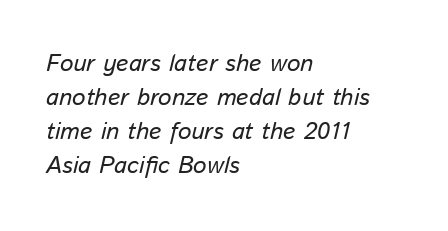
Q: Is the text italic (slanted)? A: Yes, it leans right by about 13 degrees.
Q: Is the text underlined? A: No.
Q: How is the paragraph aligned? A: Left-aligned.
Q: Is the spacing between letters normal or unusually wide? A: Normal.
Q: Is the spacing between lines tight, normal or loose? A: Normal.
